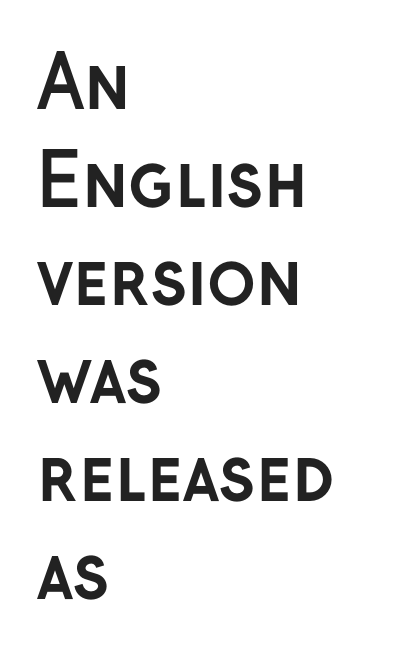
Q: Is the text bold? A: Yes.
Q: Is the text italic (slanted)? A: No, it is upright.
Q: Is the typeface a serif or a sans-serif typeface? A: Sans-serif.
Q: Is the text underlined? A: No.
Q: How is the paragraph aligned? A: Left-aligned.
Q: Is the spacing between letters normal or unusually wide? A: Normal.
Q: Is the spacing between lines tight, normal or loose? A: Normal.
Q: Width (condensed, normal, or wide)? A: Normal.
Q: Stroke contrast? A: Low.
Q: x-height? A: Medium.
Q: Monospaced? A: No.
